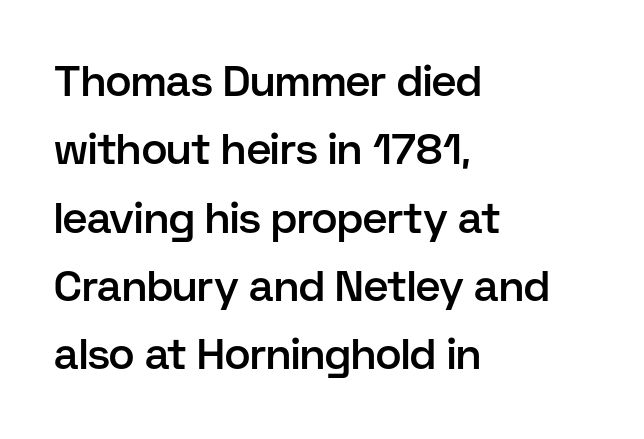
{"serif": "no", "italic": "no", "bold": "semi", "weight": "semibold", "width": "normal", "stroke_contrast": "low", "x_height": "medium", "monospaced": "no", "underline": "no", "align": "left", "line_spacing": "normal", "line_spacing_ratio": 1.59, "letter_spacing": "normal", "letter_spacing_em": 0.0, "glyph_px": 43}
